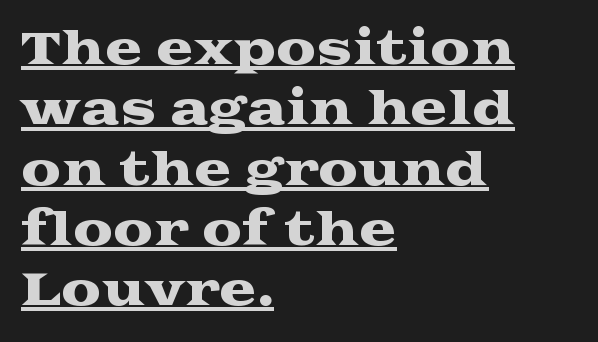
{"serif": "yes", "italic": "no", "width": "wide", "stroke_contrast": "medium", "x_height": "medium", "monospaced": "no", "underline": "yes", "align": "left", "line_spacing": "normal", "line_spacing_ratio": 1.34, "letter_spacing": "normal", "letter_spacing_em": 0.0, "glyph_px": 45}
